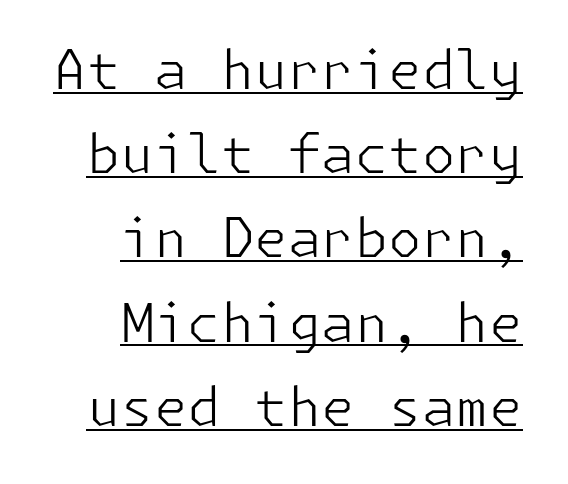
The image shows 54 px light sans-serif type, upright; set right-aligned, normal line spacing (1.56x), normal letter spacing, underlined; low stroke contrast and a medium x-height.
